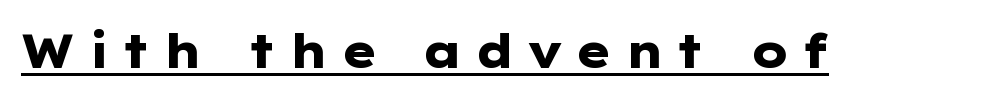
{"serif": "no", "italic": "no", "bold": "yes", "weight": "heavy", "width": "wide", "stroke_contrast": "low", "x_height": "medium", "monospaced": "no", "underline": "yes", "letter_spacing": "wide", "letter_spacing_em": 0.25, "glyph_px": 47}
